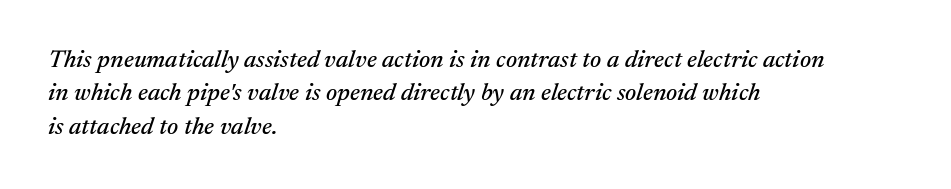
Q: Is the text italic (slanted)? A: Yes, it leans right by about 17 degrees.
Q: Is the text underlined? A: No.
Q: How is the paragraph aligned? A: Left-aligned.
Q: Is the spacing between letters normal or unusually wide? A: Normal.
Q: Is the spacing between lines tight, normal or loose? A: Normal.
